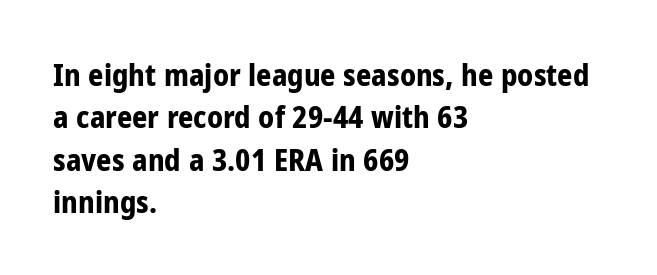
The image shows 30 px bold, condensed sans-serif type, upright; set left-aligned, normal line spacing (1.41x), normal letter spacing, not underlined; low stroke contrast and a medium x-height.
